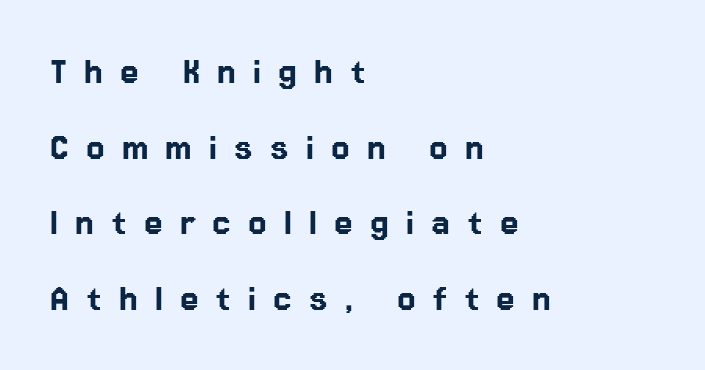
The image shows 42 px sans-serif type, upright; set left-aligned, line spacing 1.8x, unusually wide letter spacing (+0.41 em), not underlined; low stroke contrast and a medium x-height.
